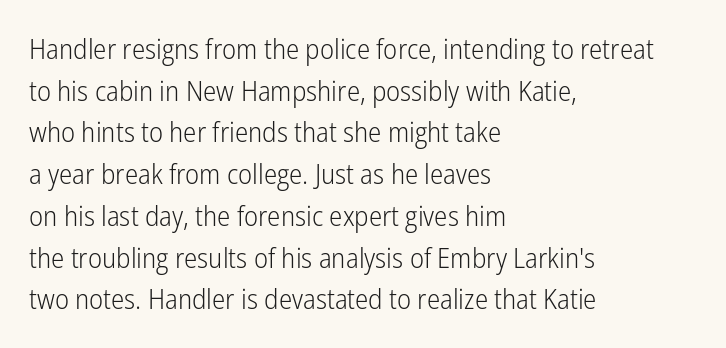
Q: Is the text bold? A: No.
Q: Is the text italic (slanted)? A: No, it is upright.
Q: Is the typeface a serif or a sans-serif typeface? A: Sans-serif.
Q: Is the text underlined? A: No.
Q: How is the paragraph aligned? A: Left-aligned.
Q: Is the spacing between letters normal or unusually wide? A: Normal.
Q: Is the spacing between lines tight, normal or loose? A: Normal.
Q: Width (condensed, normal, or wide)? A: Condensed.
Q: Stroke contrast? A: Low.
Q: x-height? A: Medium.
Q: Monospaced? A: No.
